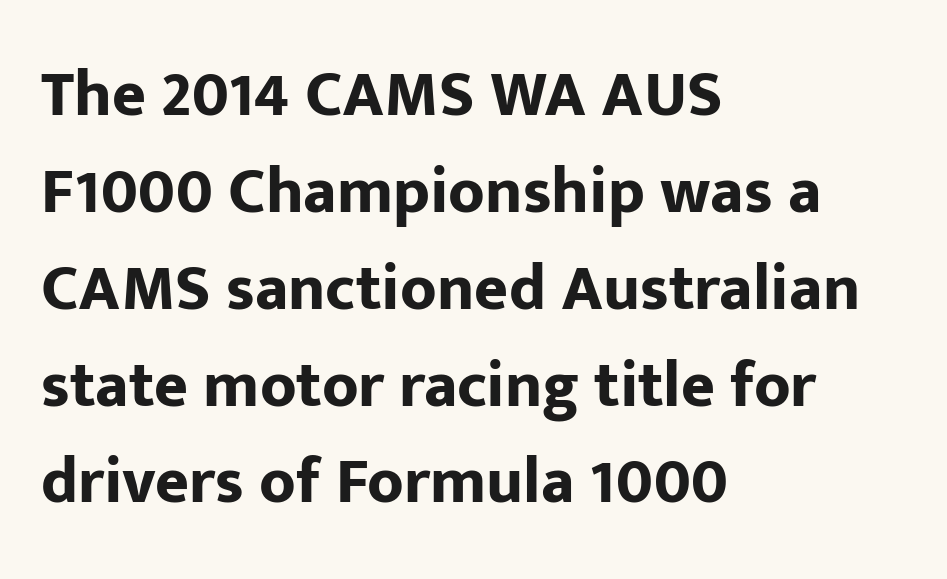
The image shows 65 px bold sans-serif type, upright; set left-aligned, normal line spacing (1.49x), normal letter spacing, not underlined; low stroke contrast and a medium x-height.
